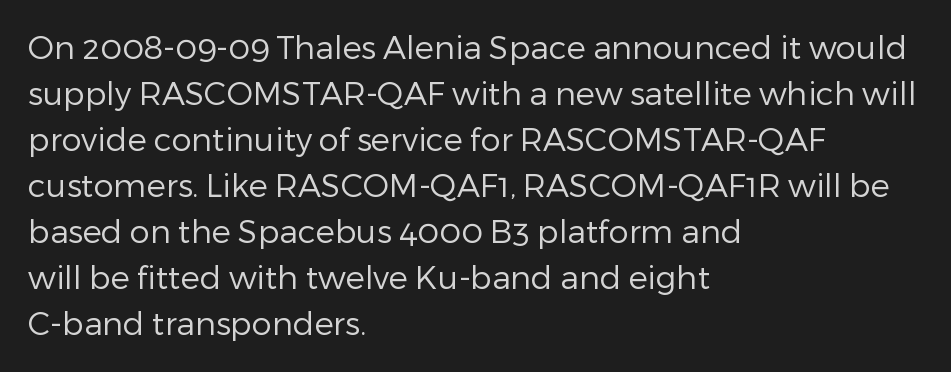
Q: Is the text bold? A: No.
Q: Is the text italic (slanted)? A: No, it is upright.
Q: Is the typeface a serif or a sans-serif typeface? A: Sans-serif.
Q: Is the text underlined? A: No.
Q: How is the paragraph aligned? A: Left-aligned.
Q: Is the spacing between letters normal or unusually wide? A: Normal.
Q: Is the spacing between lines tight, normal or loose? A: Normal.
Q: Width (condensed, normal, or wide)? A: Normal.
Q: Stroke contrast? A: Low.
Q: x-height? A: Medium.
Q: Monospaced? A: No.
